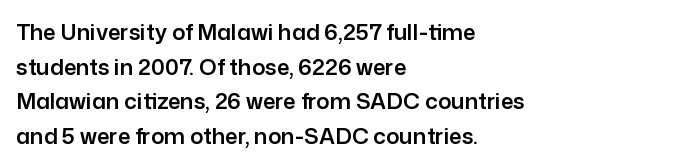
Q: Is the text italic (slanted)? A: No, it is upright.
Q: Is the text underlined? A: No.
Q: How is the paragraph aligned? A: Left-aligned.
Q: Is the spacing between letters normal or unusually wide? A: Normal.
Q: Is the spacing between lines tight, normal or loose? A: Normal.
